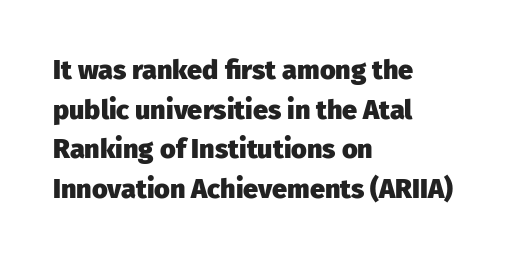
Q: Is the text bold? A: Yes.
Q: Is the text italic (slanted)? A: No, it is upright.
Q: Is the text underlined? A: No.
Q: How is the paragraph aligned? A: Left-aligned.
Q: Is the spacing between letters normal or unusually wide? A: Normal.
Q: Is the spacing between lines tight, normal or loose? A: Normal.
